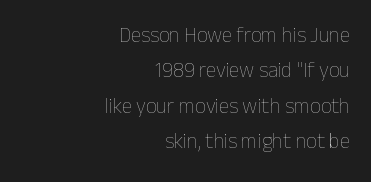
Q: Is the text bold? A: No.
Q: Is the text italic (slanted)? A: No, it is upright.
Q: Is the text underlined? A: No.
Q: How is the paragraph aligned? A: Right-aligned.
Q: Is the spacing between letters normal or unusually wide? A: Normal.
Q: Is the spacing between lines tight, normal or loose? A: Normal.
